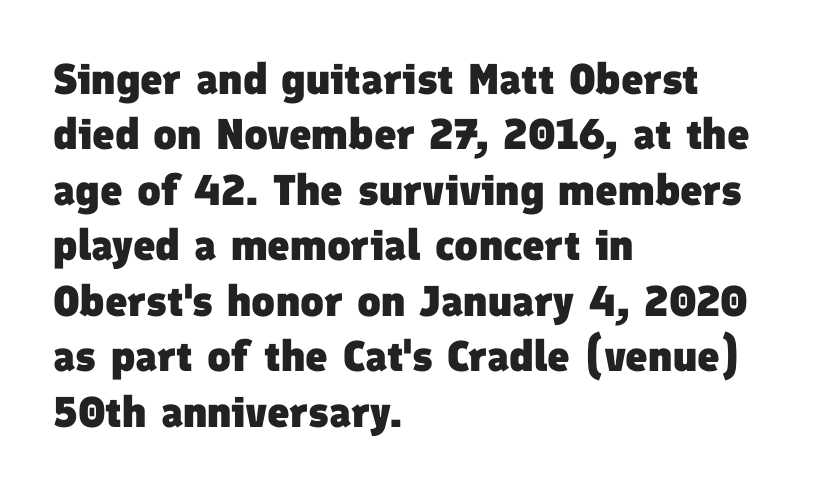
Q: Is the text bold? A: Yes.
Q: Is the typeface a serif or a sans-serif typeface? A: Sans-serif.
Q: Is the text underlined? A: No.
Q: How is the paragraph aligned? A: Left-aligned.
Q: Is the spacing between letters normal or unusually wide? A: Normal.
Q: Is the spacing between lines tight, normal or loose? A: Normal.
Q: Width (condensed, normal, or wide)? A: Normal.
Q: Stroke contrast? A: Low.
Q: x-height? A: Medium.
Q: Monospaced? A: No.
